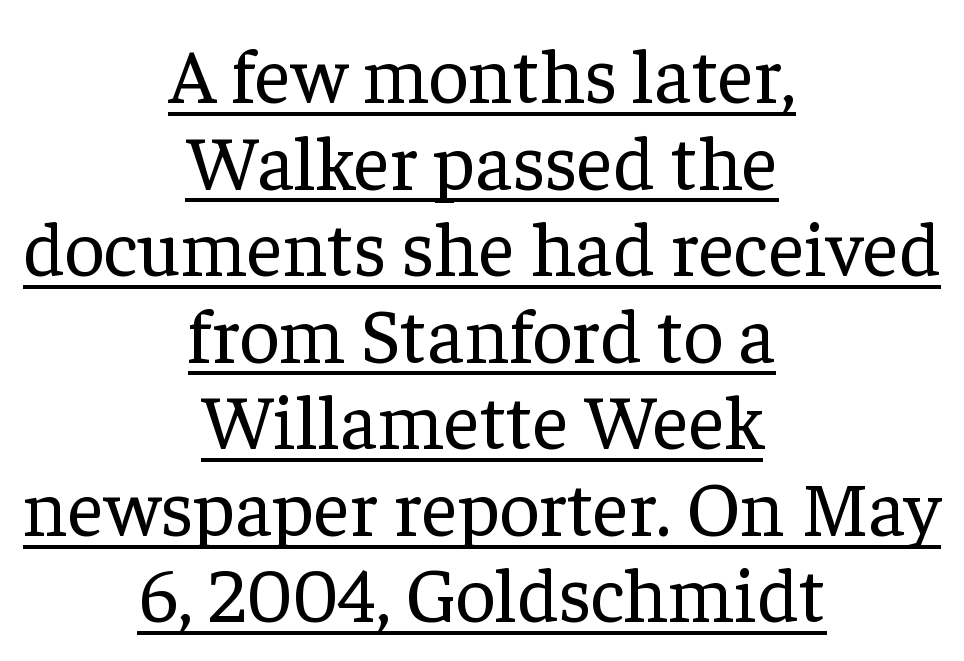
Q: Is the text bold? A: No.
Q: Is the text italic (slanted)? A: No, it is upright.
Q: Is the typeface a serif or a sans-serif typeface? A: Serif.
Q: Is the text underlined? A: Yes.
Q: How is the paragraph aligned? A: Centered.
Q: Is the spacing between letters normal or unusually wide? A: Normal.
Q: Is the spacing between lines tight, normal or loose? A: Tight.
Q: Width (condensed, normal, or wide)? A: Normal.
Q: Stroke contrast? A: Low.
Q: x-height? A: Medium.
Q: Monospaced? A: No.
